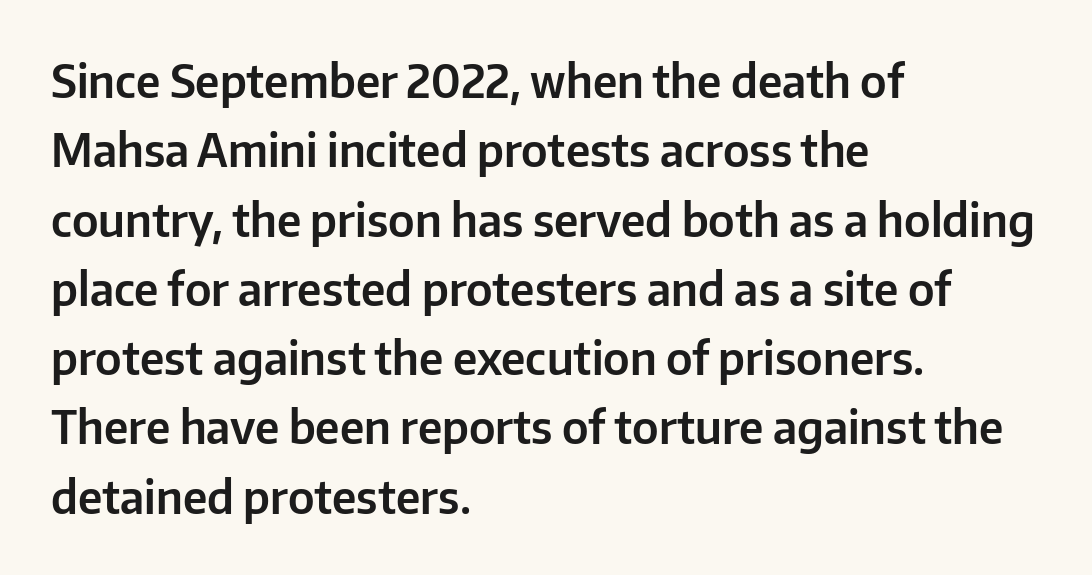
{"serif": "no", "italic": "no", "width": "normal", "stroke_contrast": "low", "x_height": "medium", "monospaced": "no", "underline": "no", "align": "left", "line_spacing": "normal", "line_spacing_ratio": 1.54, "letter_spacing": "normal", "letter_spacing_em": 0.0, "glyph_px": 45}
